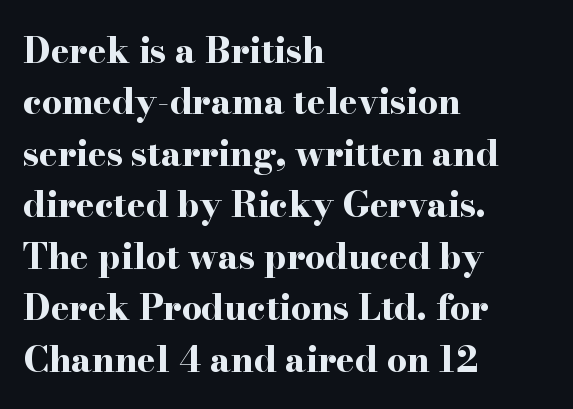
Q: Is the text bold? A: Yes.
Q: Is the text italic (slanted)? A: No, it is upright.
Q: Is the typeface a serif or a sans-serif typeface? A: Serif.
Q: Is the text underlined? A: No.
Q: How is the paragraph aligned? A: Left-aligned.
Q: Is the spacing between letters normal or unusually wide? A: Normal.
Q: Is the spacing between lines tight, normal or loose? A: Normal.
Q: Width (condensed, normal, or wide)? A: Wide.
Q: Stroke contrast? A: High.
Q: x-height? A: Small.
Q: Monospaced? A: No.
